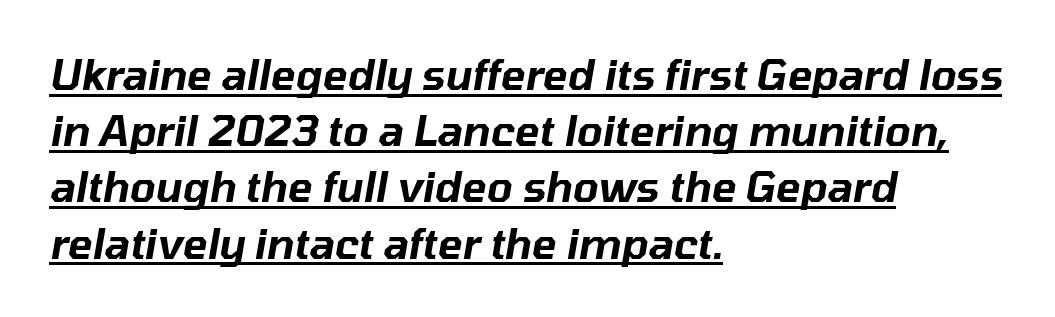
A classic flush-left, rag-right setting is used for this passage. This rendering features underlined lettering. Is this a fixed-width face? No — the glyphs have proportional, varying widths. A typesetter would call this zero additional tracking. Does the lettering tilt? It does — this is italic. How would I describe the line gaps? Plain and ordinary.
